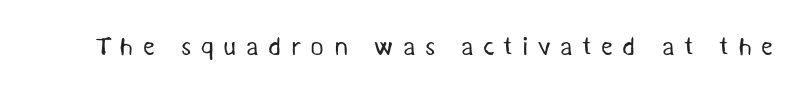
{"bold": "no", "underline": "no", "letter_spacing": "wide", "letter_spacing_em": 0.36, "glyph_px": 26}
